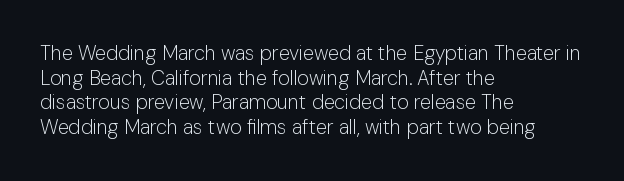
Q: Is the text bold? A: No.
Q: Is the text italic (slanted)? A: No, it is upright.
Q: Is the text underlined? A: No.
Q: How is the paragraph aligned? A: Left-aligned.
Q: Is the spacing between letters normal or unusually wide? A: Normal.
